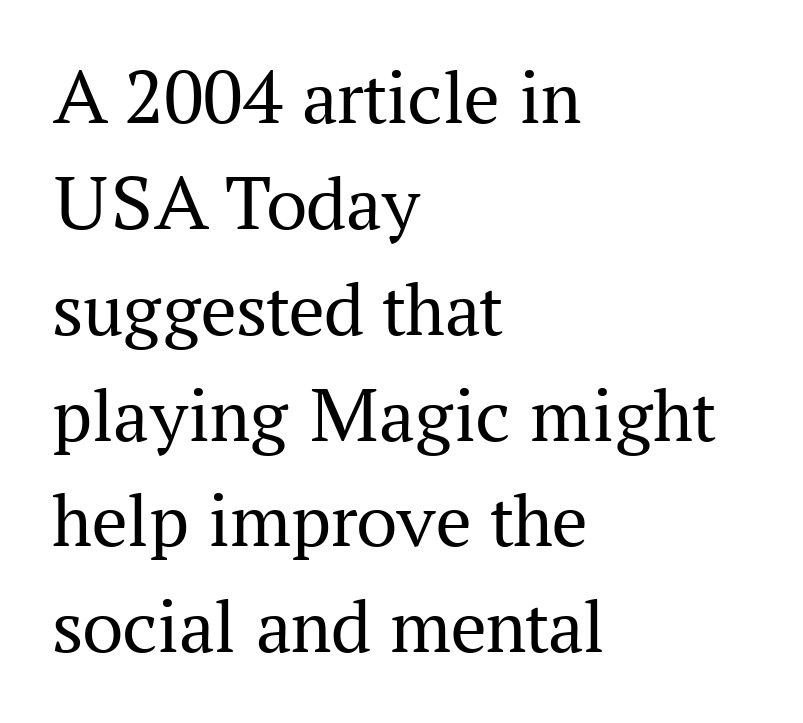
The image shows 79 px regular-weight serif type, upright; set left-aligned, normal line spacing (1.34x), normal letter spacing, not underlined; medium stroke contrast and a medium x-height.
